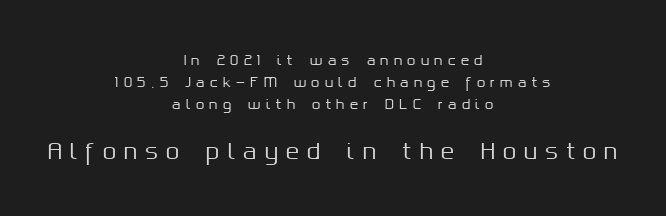
Q: Is the text italic (slanted)? A: No, it is upright.
Q: Is the text underlined? A: No.
Q: How is the paragraph aligned? A: Centered.
Q: Is the spacing between letters normal or unusually wide? A: Unusually wide.
Q: Is the spacing between lines tight, normal or loose? A: Normal.
Q: Which block of text is set in a larger size, the first (top) or the second (bottom)? A: The second (bottom) one.
